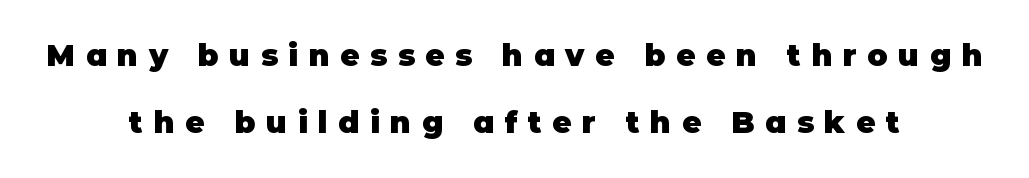
Q: Is the text bold? A: Yes.
Q: Is the text italic (slanted)? A: No, it is upright.
Q: Is the typeface a serif or a sans-serif typeface? A: Sans-serif.
Q: Is the text underlined? A: No.
Q: How is the paragraph aligned? A: Centered.
Q: Is the spacing between letters normal or unusually wide? A: Unusually wide.
Q: Is the spacing between lines tight, normal or loose? A: Loose.
Q: Width (condensed, normal, or wide)? A: Normal.
Q: Stroke contrast? A: Low.
Q: x-height? A: Large.
Q: Monospaced? A: No.
